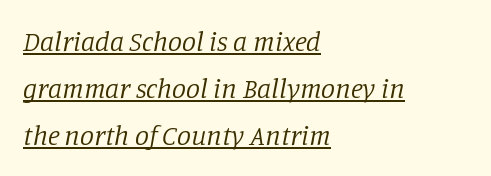
Q: Is the text bold? A: No.
Q: Is the text italic (slanted)? A: Yes, it leans right by about 11 degrees.
Q: Is the typeface a serif or a sans-serif typeface? A: Serif.
Q: Is the text underlined? A: Yes.
Q: How is the paragraph aligned? A: Left-aligned.
Q: Is the spacing between letters normal or unusually wide? A: Normal.
Q: Is the spacing between lines tight, normal or loose? A: Normal.
Q: Width (condensed, normal, or wide)? A: Normal.
Q: Stroke contrast? A: Low.
Q: x-height? A: Large.
Q: Monospaced? A: No.
